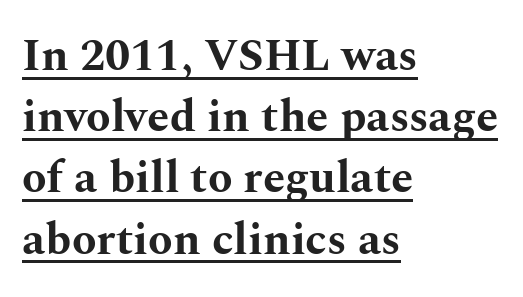
Q: Is the text bold? A: Yes.
Q: Is the text italic (slanted)? A: No, it is upright.
Q: Is the typeface a serif or a sans-serif typeface? A: Serif.
Q: Is the text underlined? A: Yes.
Q: How is the paragraph aligned? A: Left-aligned.
Q: Is the spacing between letters normal or unusually wide? A: Normal.
Q: Is the spacing between lines tight, normal or loose? A: Normal.
Q: Width (condensed, normal, or wide)? A: Wide.
Q: Stroke contrast? A: Medium.
Q: x-height? A: Medium.
Q: Monospaced? A: No.
